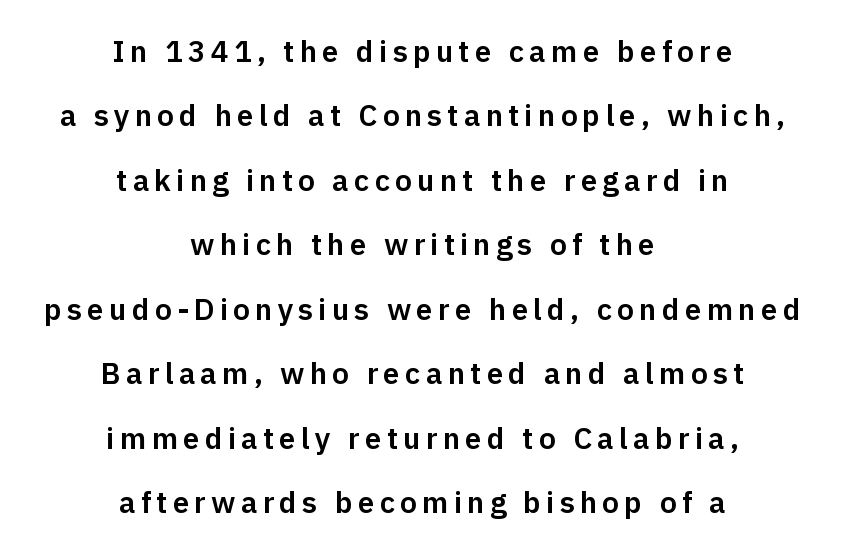
Q: Is the text italic (slanted)? A: No, it is upright.
Q: Is the typeface a serif or a sans-serif typeface? A: Sans-serif.
Q: Is the text underlined? A: No.
Q: How is the paragraph aligned? A: Centered.
Q: Is the spacing between lines tight, normal or loose? A: Loose.
Q: Width (condensed, normal, or wide)? A: Normal.
Q: Stroke contrast? A: Low.
Q: x-height? A: Medium.
Q: Monospaced? A: No.
